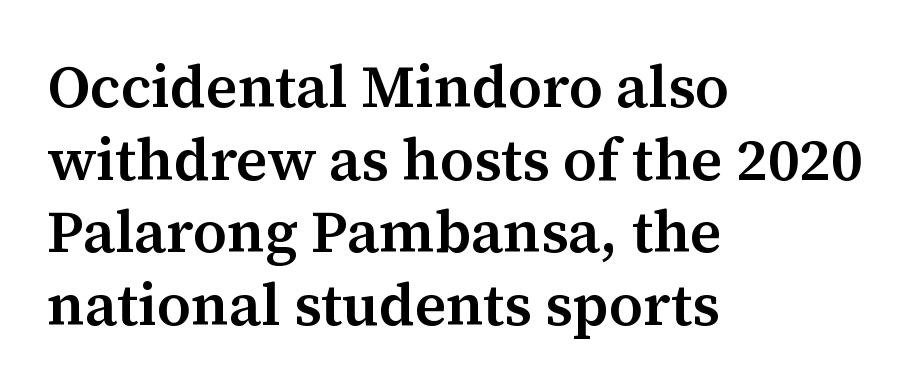
The image shows 59 px semibold serif type, upright; set left-aligned, line spacing 1.23x, normal letter spacing, not underlined; medium stroke contrast and a medium x-height.
